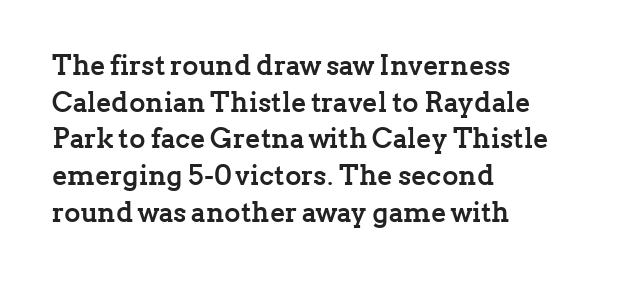
Rendered with straight, roman letterforms. Any mark beneath the type? The region is blank. Leftover space on each line is placed entirely after the last word. These lines keep a tight, regular rhythm from letter to letter. Typographically, this falls in the serif category. The letters are bold, with thick, heavy strokes.
